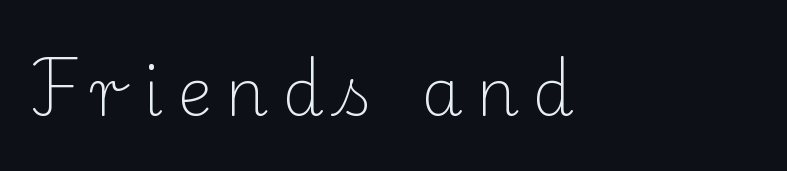
The image shows 66 px light serif type, upright; set left-aligned, unusually wide letter spacing (+0.21 em), not underlined; medium stroke contrast and a small x-height.
